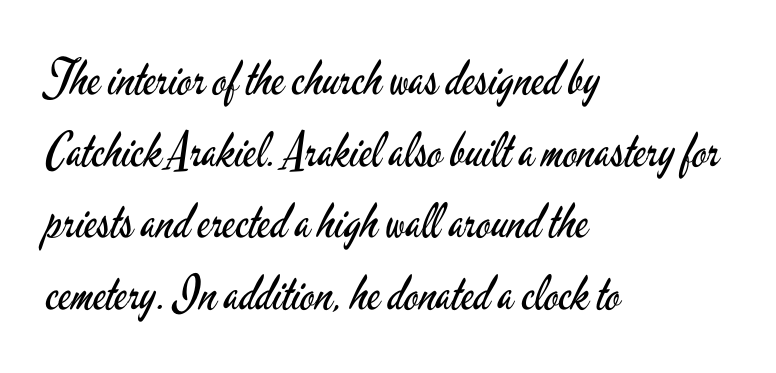
Is the block centered? No — it sits flush against the left margin. Short note: letters normally spaced. A light-to-regular cut is what we see here. Any mark beneath the type? The region is blank. Typographically, this falls in the sans-serif category. Honestly, the row spacing looks completely unremarkable.
